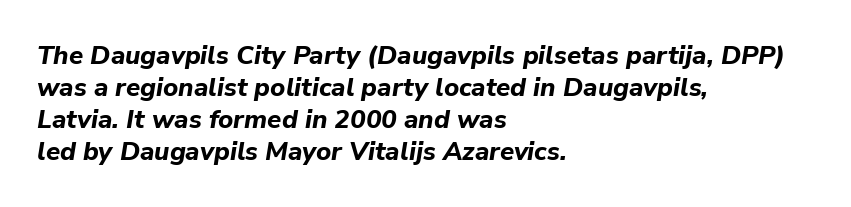
Q: Is the text bold? A: Yes.
Q: Is the text italic (slanted)? A: Yes, it leans right by about 9 degrees.
Q: Is the text underlined? A: No.
Q: How is the paragraph aligned? A: Left-aligned.
Q: Is the spacing between letters normal or unusually wide? A: Normal.
